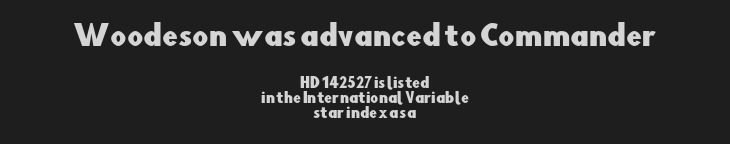
Each word holds together tightly as a unit, with standard inter-letter gaps. You could not count columns in this text — the font is proportionally spaced. Underline: absent. The specimen reads as upright at a glance.
